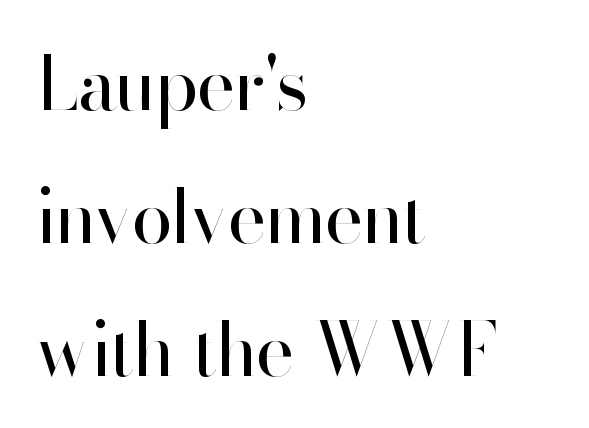
A sans-serif font was chosen for this passage. This sample is left-justified, so line endings fall wherever the words run out. Each row of text sits above clean, open space. Nobody touched the tracking dial on this one.
